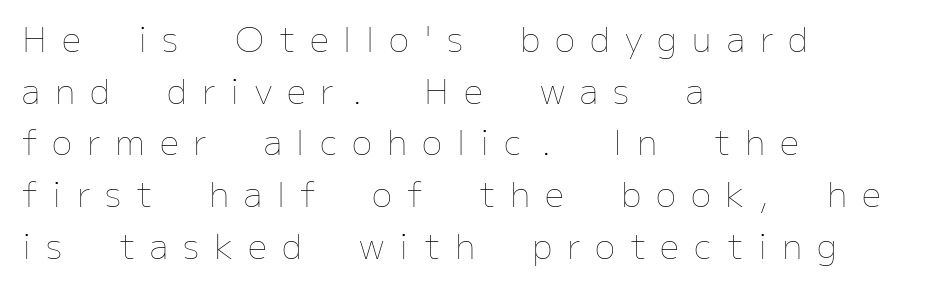
The image shows 34 px thin type, upright; set left-aligned, normal line spacing (1.52x), unusually wide letter spacing (+0.44 em), not underlined; low stroke contrast and a medium x-height.
